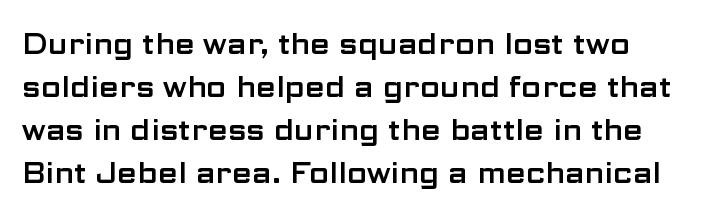
The image shows 29 px wide sans-serif type, upright; set left-aligned, normal line spacing (1.48x), normal letter spacing, not underlined; low stroke contrast and a medium x-height.
